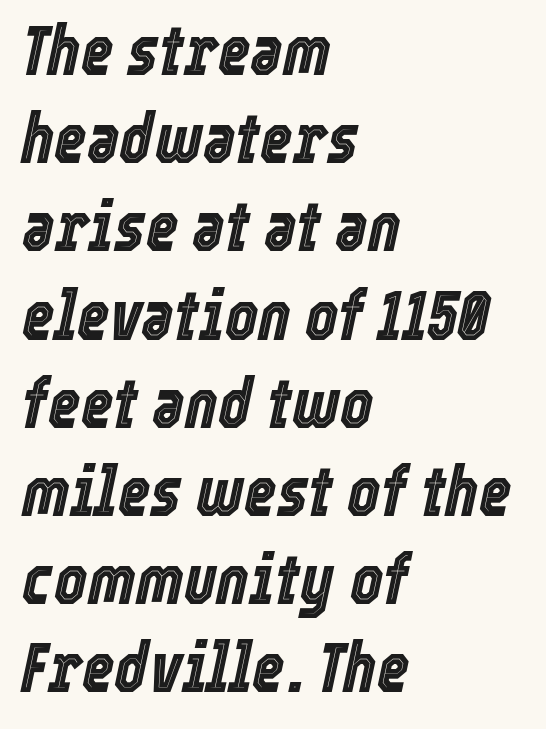
{"italic": "yes", "lean": "right", "slant_degrees": 12, "width": "condensed", "x_height": "medium", "monospaced": "no", "underline": "no", "align": "left", "line_spacing": "normal", "line_spacing_ratio": 1.26, "letter_spacing": "normal", "letter_spacing_em": 0.0, "glyph_px": 70}
